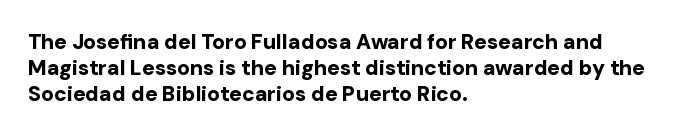
Does the weight exceed regular? Yes, all the way to bold. A typesetter would mark this as roman, not italic. The glyphs are unaccompanied by any horizontal stroke below them. Interline gaps are of average width in this sample. The horizontal fit of the characters is conventional and even.
